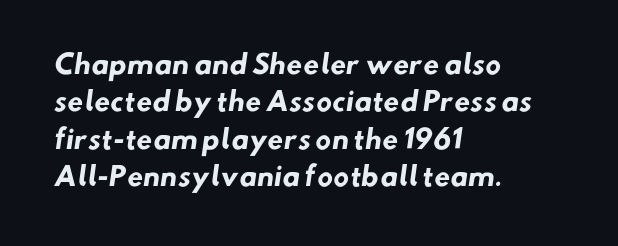
The image shows 26 px bold type; set left-aligned, normal line spacing (1.44x), normal letter spacing, not underlined.
